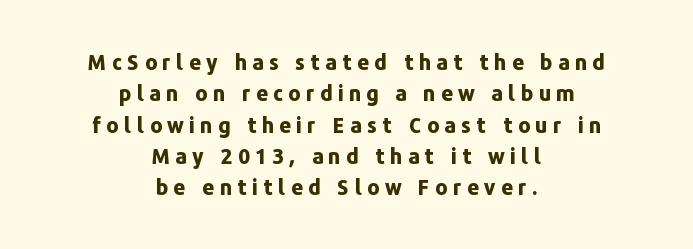
Plain, unruled lines of type. Tracking here is generous; glyphs stand well apart from one another. Students, this is bold: see how much ink each stroke carries. This sample keeps an unexceptional amount of space between lines.
